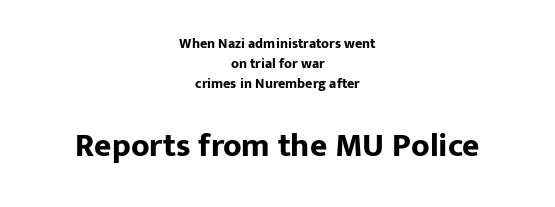
{"serif": "no", "italic": "no", "bold": "yes", "weight": "bold", "width": "normal", "stroke_contrast": "low", "x_height": "medium", "monospaced": "no", "underline": "no", "align": "center", "line_spacing": "normal", "line_spacing_ratio": 1.43, "letter_spacing": "normal", "letter_spacing_em": 0.0, "larger_block": "second", "size_ratio": 2.36, "glyph_px": 33}
